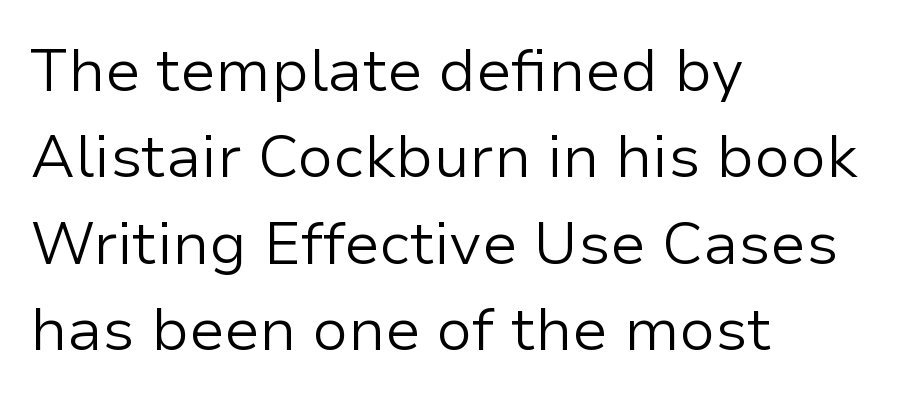
Quick note: interline space is typical. Ascenders rise straight up at ninety degrees. Every row of glyphs begins at an identical x-position on the left. This reads as an unemphasized weight, regular at the heaviest. Descender tails drop into unmarked territory.
